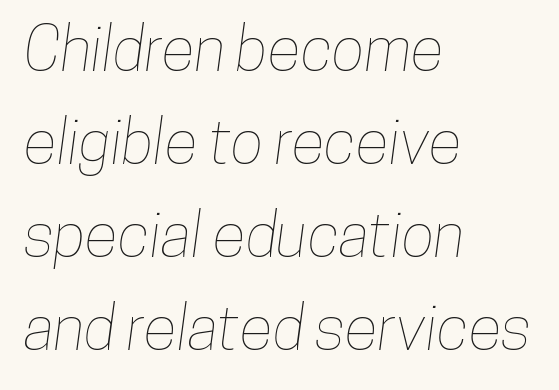
Whoever set this chose a conventional vertical rhythm. Anything drawn beneath the words? Only blank space. The letters sit at their default tracking, neither squeezed nor spread. The passage shown is typed in a proportional face where columns would drift. The rag falls on the right side of this text block.
